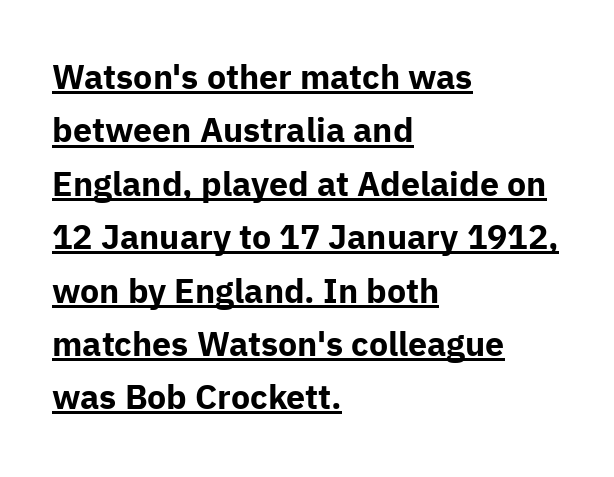
Q: Is the text bold? A: Yes.
Q: Is the text italic (slanted)? A: No, it is upright.
Q: Is the typeface a serif or a sans-serif typeface? A: Sans-serif.
Q: Is the text underlined? A: Yes.
Q: How is the paragraph aligned? A: Left-aligned.
Q: Is the spacing between letters normal or unusually wide? A: Normal.
Q: Is the spacing between lines tight, normal or loose? A: Normal.
Q: Width (condensed, normal, or wide)? A: Normal.
Q: Stroke contrast? A: Low.
Q: x-height? A: Medium.
Q: Monospaced? A: No.
